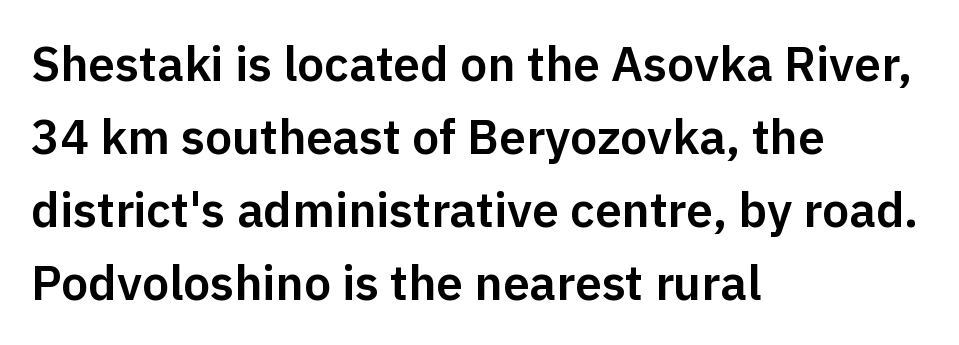
{"serif": "no", "italic": "no", "width": "normal", "stroke_contrast": "low", "x_height": "medium", "monospaced": "no", "underline": "no", "align": "left", "line_spacing": "normal", "line_spacing_ratio": 1.52, "letter_spacing": "normal", "letter_spacing_em": 0.0, "glyph_px": 48}
